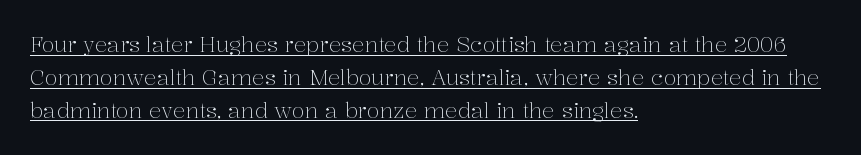
{"italic": "no", "bold": "no", "underline": "yes", "align": "left", "line_spacing": "normal", "line_spacing_ratio": 1.56, "letter_spacing": "normal", "letter_spacing_em": 0.0, "glyph_px": 21}
